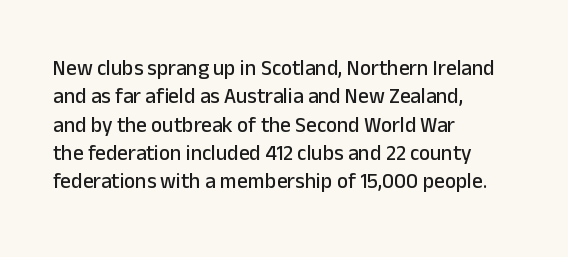
The image shows 21 px text type, upright; set left-aligned, normal line spacing (1.35x), normal letter spacing, not underlined.
